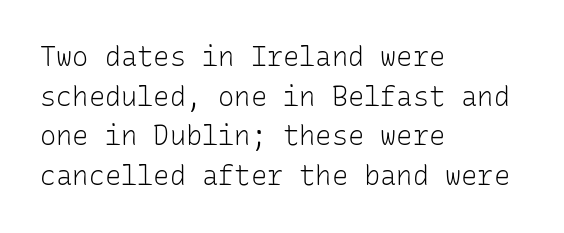
{"italic": "no", "bold": "no", "underline": "no", "align": "left", "line_spacing": "normal", "line_spacing_ratio": 1.47, "letter_spacing": "normal", "letter_spacing_em": 0.0, "glyph_px": 27}
